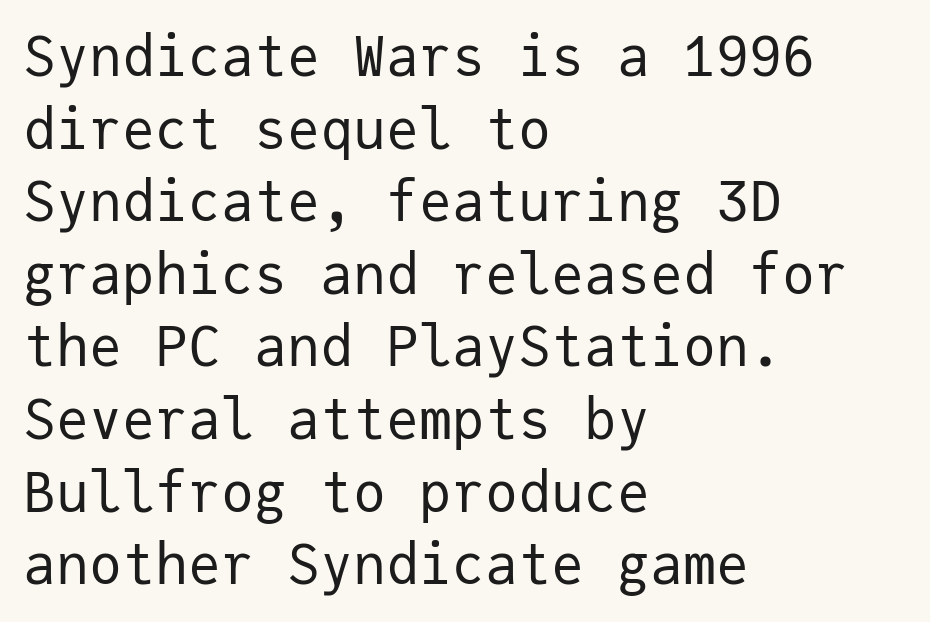
Q: Is the text bold? A: No.
Q: Is the text italic (slanted)? A: No, it is upright.
Q: Is the typeface a serif or a sans-serif typeface? A: Sans-serif.
Q: Is the text underlined? A: No.
Q: How is the paragraph aligned? A: Left-aligned.
Q: Is the spacing between letters normal or unusually wide? A: Normal.
Q: Is the spacing between lines tight, normal or loose? A: Normal.
Q: Width (condensed, normal, or wide)? A: Normal.
Q: Stroke contrast? A: Low.
Q: x-height? A: Medium.
Q: Monospaced? A: Yes.
